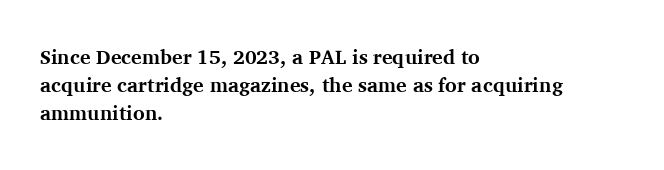
{"italic": "no", "bold": "yes", "underline": "no", "align": "left", "line_spacing": "normal", "line_spacing_ratio": 1.41, "letter_spacing": "normal", "letter_spacing_em": 0.0, "glyph_px": 20}
